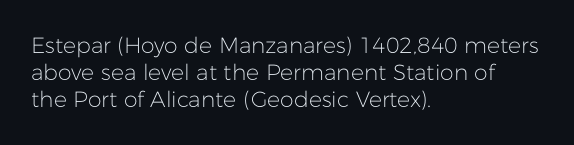
{"italic": "no", "bold": "no", "underline": "no", "align": "left", "line_spacing_ratio": 1.23, "letter_spacing": "normal", "letter_spacing_em": 0.0, "glyph_px": 22}
